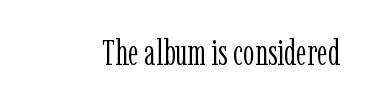
The image shows 36 px light, condensed serif type, upright; set normal letter spacing, not underlined; low stroke contrast and a medium x-height.
